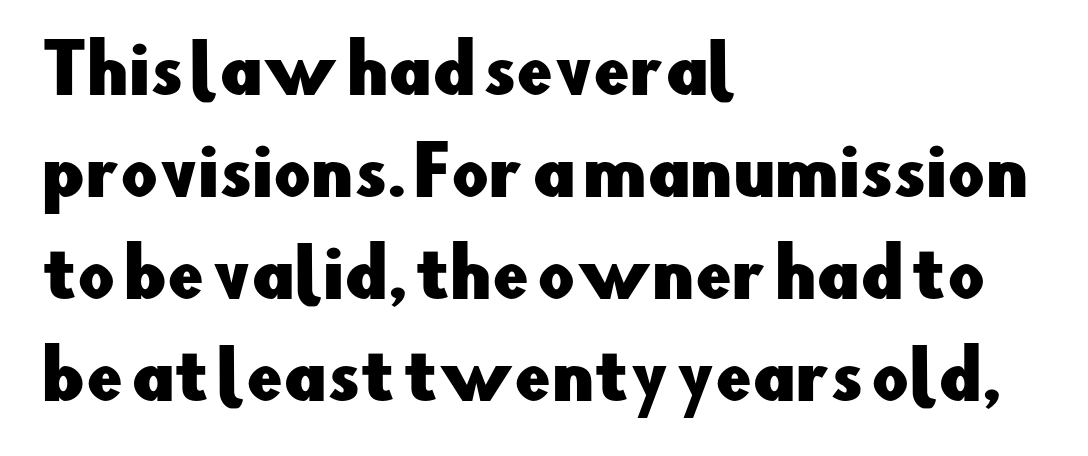
Q: Is the text italic (slanted)? A: No, it is upright.
Q: Is the typeface a serif or a sans-serif typeface? A: Sans-serif.
Q: Is the text underlined? A: No.
Q: How is the paragraph aligned? A: Left-aligned.
Q: Is the spacing between letters normal or unusually wide? A: Normal.
Q: Is the spacing between lines tight, normal or loose? A: Normal.
Q: Width (condensed, normal, or wide)? A: Normal.
Q: Stroke contrast? A: Low.
Q: x-height? A: Small.
Q: Monospaced? A: No.
